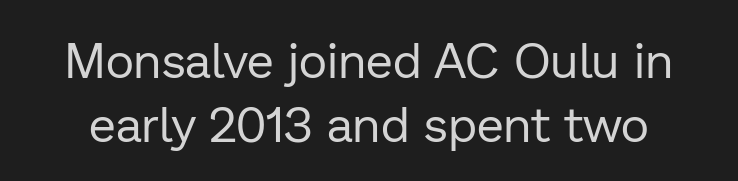
The image shows 49 px regular-weight sans-serif type, upright; set normal line spacing (1.3x), normal letter spacing, not underlined; low stroke contrast and a medium x-height.
